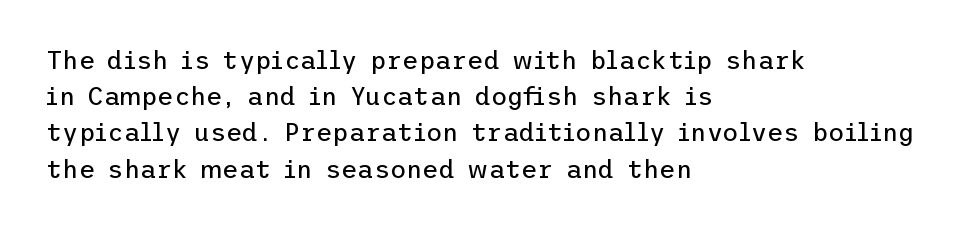
Q: Is the text bold? A: No.
Q: Is the text italic (slanted)? A: No, it is upright.
Q: Is the text underlined? A: No.
Q: How is the paragraph aligned? A: Left-aligned.
Q: Is the spacing between letters normal or unusually wide? A: Normal.
Q: Is the spacing between lines tight, normal or loose? A: Normal.
